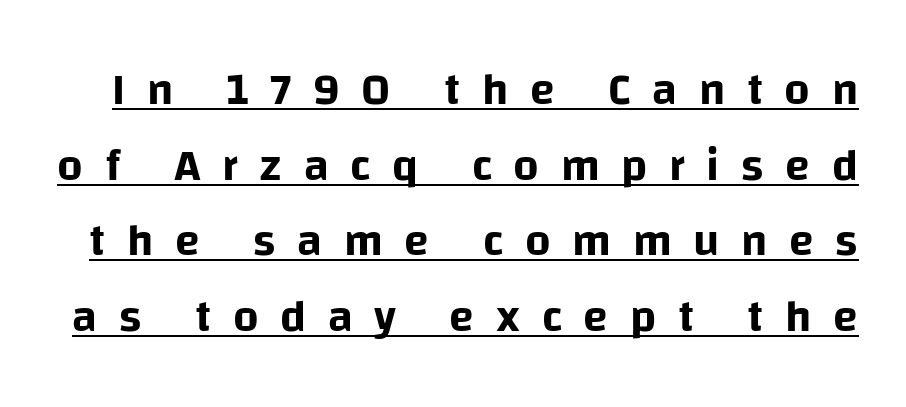
{"serif": "no", "italic": "no", "width": "normal", "stroke_contrast": "low", "x_height": "large", "monospaced": "no", "underline": "yes", "line_spacing": "normal", "line_spacing_ratio": 1.68, "letter_spacing": "wide", "letter_spacing_em": 0.48, "glyph_px": 45}
